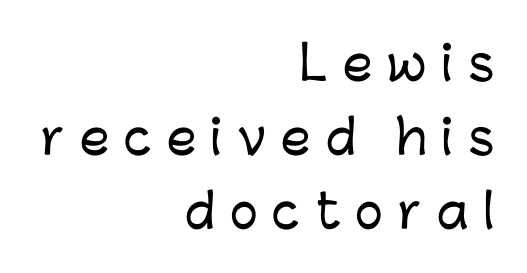
The image shows 47 px sans-serif type, upright; set right-aligned, normal line spacing (1.57x), unusually wide letter spacing (+0.32 em), not underlined; low stroke contrast and a medium x-height.
